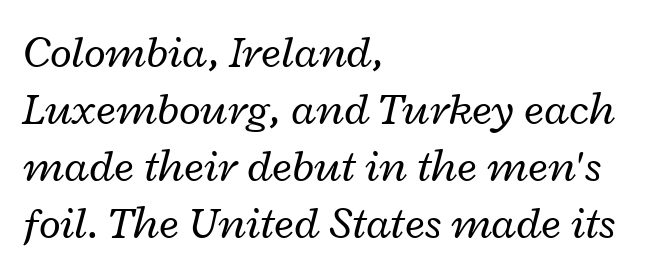
{"italic": "yes", "lean": "right", "slant_degrees": 12, "bold": "no", "weight": "regular", "width": "wide", "stroke_contrast": "low", "x_height": "medium", "monospaced": "no", "underline": "no", "align": "left", "line_spacing": "normal", "line_spacing_ratio": 1.27, "letter_spacing": "normal", "letter_spacing_em": 0.0, "glyph_px": 45}
